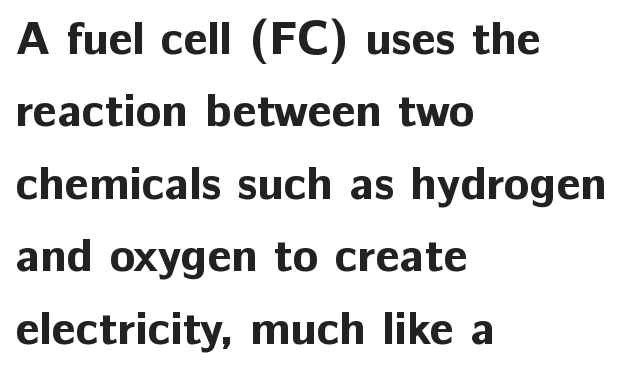
{"serif": "no", "italic": "no", "bold": "yes", "weight": "bold", "width": "normal", "stroke_contrast": "low", "x_height": "medium", "monospaced": "no", "underline": "no", "align": "left", "line_spacing": "normal", "line_spacing_ratio": 1.54, "letter_spacing": "normal", "letter_spacing_em": 0.0, "glyph_px": 47}
